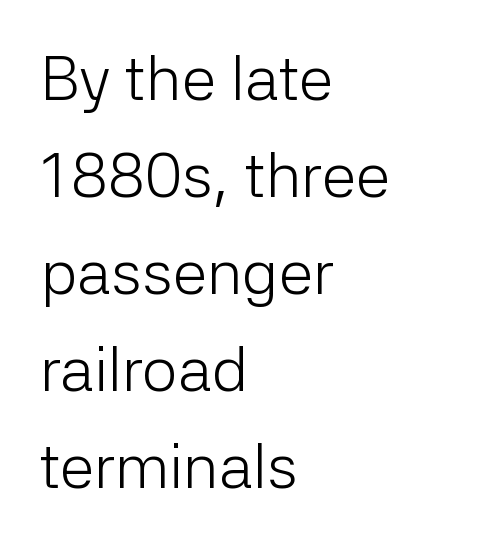
{"serif": "no", "italic": "no", "bold": "no", "weight": "light", "width": "normal", "stroke_contrast": "low", "x_height": "medium", "monospaced": "no", "underline": "no", "align": "left", "line_spacing": "normal", "line_spacing_ratio": 1.54, "letter_spacing": "normal", "letter_spacing_em": 0.0, "glyph_px": 63}
